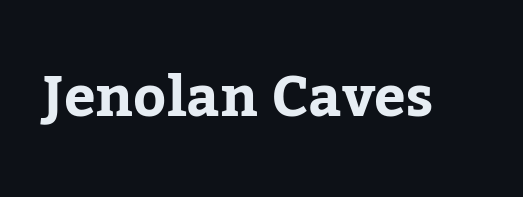
The text was rendered using a seriffed face with decorative stroke endings. Character widths vary here, with narrow letters taking less room than wide ones. The foot of each line stays bare and open. Spacing between characters is what you'd get straight out of the box. Heavy-handed strokes throughout: this text is bold.
